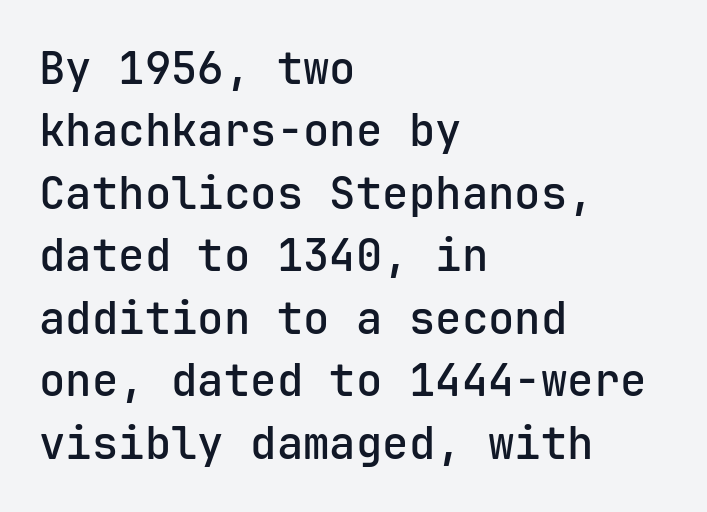
Q: Is the text bold? A: Semi-bold.
Q: Is the text italic (slanted)? A: No, it is upright.
Q: Is the typeface a serif or a sans-serif typeface? A: Sans-serif.
Q: Is the text underlined? A: No.
Q: How is the paragraph aligned? A: Left-aligned.
Q: Is the spacing between letters normal or unusually wide? A: Normal.
Q: Is the spacing between lines tight, normal or loose? A: Normal.
Q: Width (condensed, normal, or wide)? A: Normal.
Q: Stroke contrast? A: Low.
Q: x-height? A: Medium.
Q: Monospaced? A: Yes.
